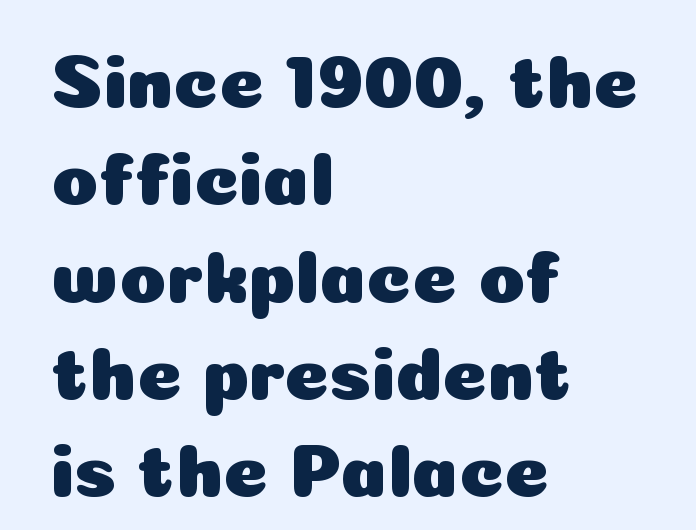
Q: Is the text italic (slanted)? A: No, it is upright.
Q: Is the typeface a serif or a sans-serif typeface? A: Sans-serif.
Q: Is the text underlined? A: No.
Q: How is the paragraph aligned? A: Left-aligned.
Q: Is the spacing between letters normal or unusually wide? A: Normal.
Q: Is the spacing between lines tight, normal or loose? A: Normal.
Q: Width (condensed, normal, or wide)? A: Normal.
Q: Stroke contrast? A: Low.
Q: x-height? A: Medium.
Q: Monospaced? A: No.
